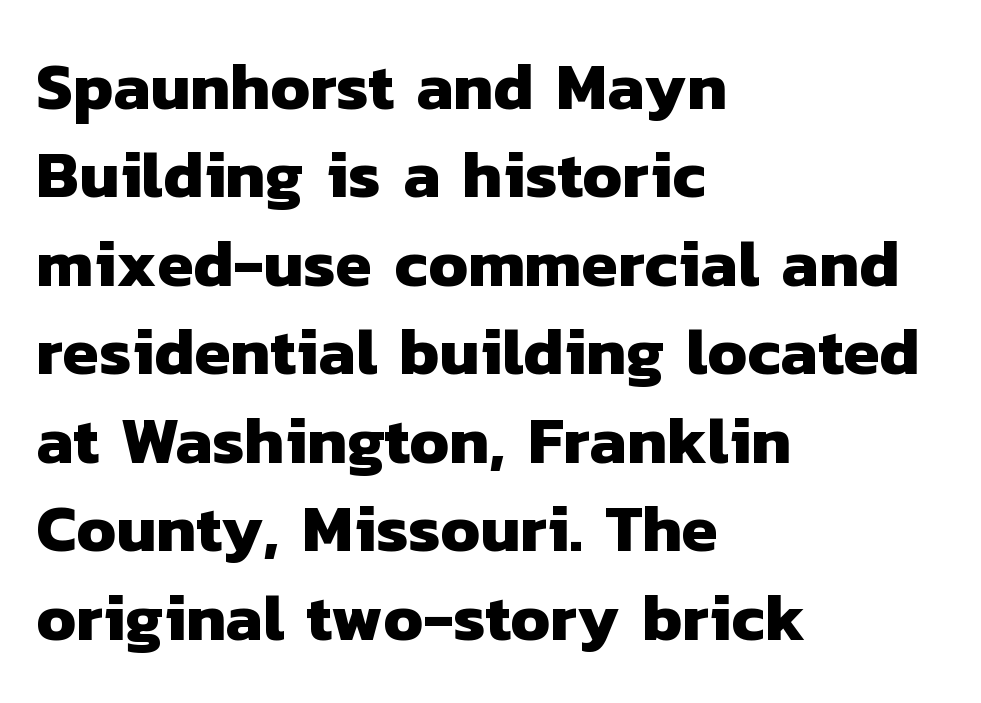
Nobody touched the tracking dial on this one. The foot of each line stays bare and open. A normal amount of white space separates one row of letters from the next. Caption: bold face, heavy strokes. Each letter keeps its own natural width here, so spacing adapts to shape. Where is the straight margin? On the left.
